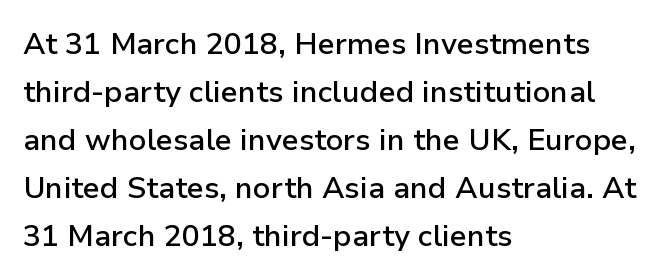
{"serif": "no", "italic": "no", "bold": "semi", "weight": "semibold", "width": "normal", "stroke_contrast": "low", "x_height": "medium", "monospaced": "no", "underline": "no", "align": "left", "line_spacing": "normal", "line_spacing_ratio": 1.6, "letter_spacing": "normal", "letter_spacing_em": 0.0, "glyph_px": 30}
